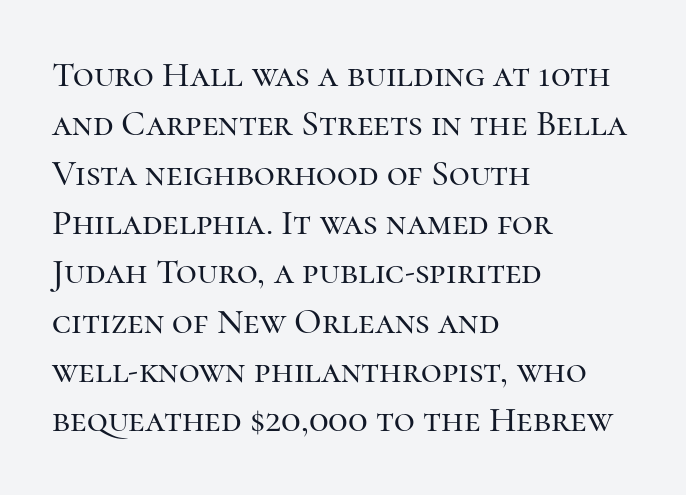
The passage shown is typed in a proportional face where columns would drift. The rendering keeps characters at their native spacing. In terms of letterform style, serifs are clearly present. A roman cut, with each character standing at attention. The paragraph has a hard left edge and a soft right edge. Rule under the text: the space is simply empty.
